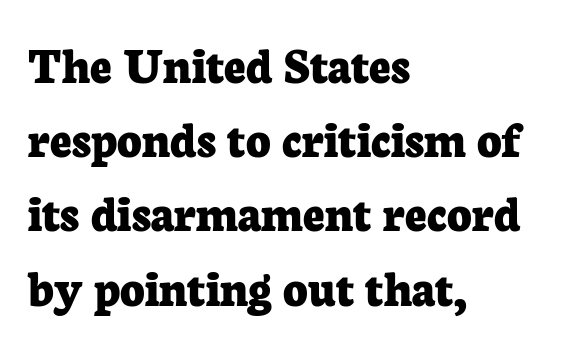
{"serif": "yes", "italic": "no", "bold": "yes", "weight": "bold", "width": "normal", "stroke_contrast": "low", "x_height": "medium", "monospaced": "no", "underline": "no", "align": "left", "line_spacing": "normal", "line_spacing_ratio": 1.4, "letter_spacing": "normal", "letter_spacing_em": 0.0, "glyph_px": 53}
